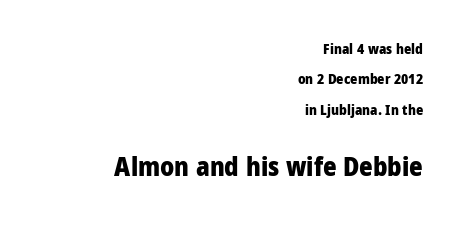
{"italic": "no", "bold": "yes", "underline": "no", "align": "right", "line_spacing": "loose", "line_spacing_ratio": 2.17, "letter_spacing": "normal", "letter_spacing_em": 0.0, "larger_block": "second", "size_ratio": 1.86, "glyph_px": 26}
